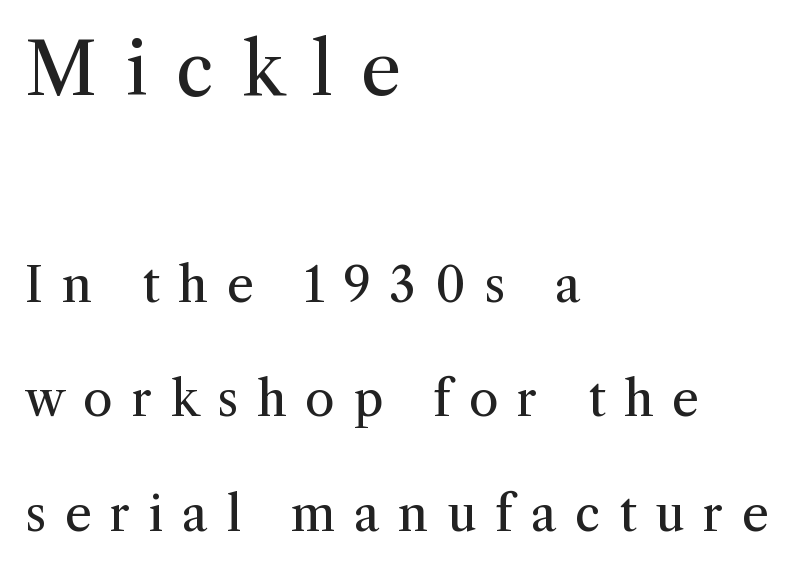
{"serif": "yes", "italic": "no", "bold": "no", "weight": "regular", "width": "normal", "stroke_contrast": "medium", "x_height": "medium", "monospaced": "no", "underline": "no", "align": "left", "line_spacing": "loose", "line_spacing_ratio": 2.39, "letter_spacing": "wide", "letter_spacing_em": 0.39, "larger_block": "first", "size_ratio": 1.5, "glyph_px": 72}
